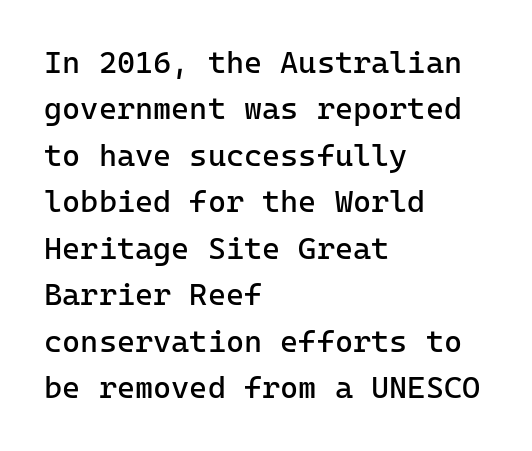
Each stroke keeps to a modest, everyday thickness or less. Regarding leading, the lines here are spaced in the standard way. The letters march in equal steps, a hallmark of fixed-pitch type. Reading down the block, your eye returns to a fixed left position each line.
